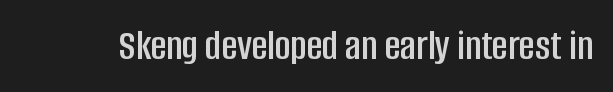
Inter-character spacing is left at the font's built-in metrics. A clean baseline with only descenders dipping below it. Note: no serifs on the glyphs. Posture: vertical.
